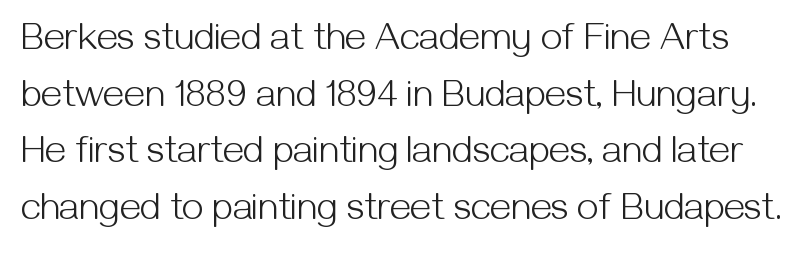
How would I describe the line gaps? Plain and ordinary. This is the regular roman posture of the typeface. Note the varied advance widths — an 'i' is clearly narrower than an 'm'. Students, note that the glyphs here touch the page at normal intervals. The characters display no serif detailing; their extremities are plain. The characters are drawn with everyday or finer stroke widths.
